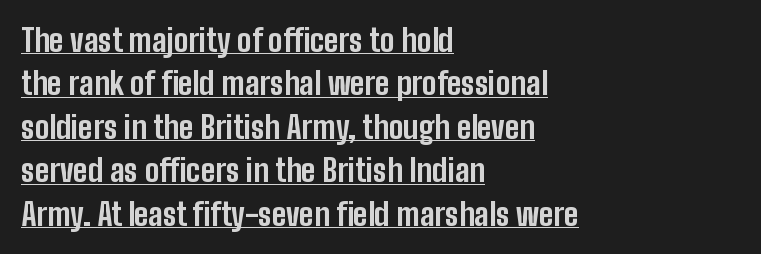
{"serif": "no", "italic": "no", "bold": "yes", "weight": "bold", "width": "condensed", "stroke_contrast": "low", "x_height": "medium", "monospaced": "no", "underline": "yes", "align": "left", "line_spacing": "normal", "line_spacing_ratio": 1.4, "letter_spacing": "normal", "letter_spacing_em": 0.0, "glyph_px": 31}
